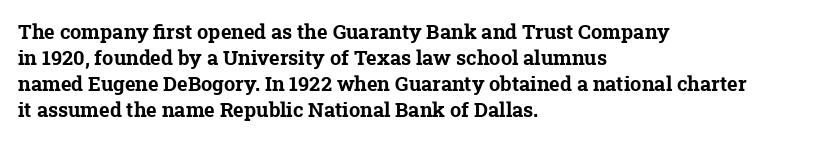
{"bold": "yes", "underline": "no", "align": "left", "line_spacing": "normal", "line_spacing_ratio": 1.3, "letter_spacing": "normal", "letter_spacing_em": 0.0, "glyph_px": 20}
